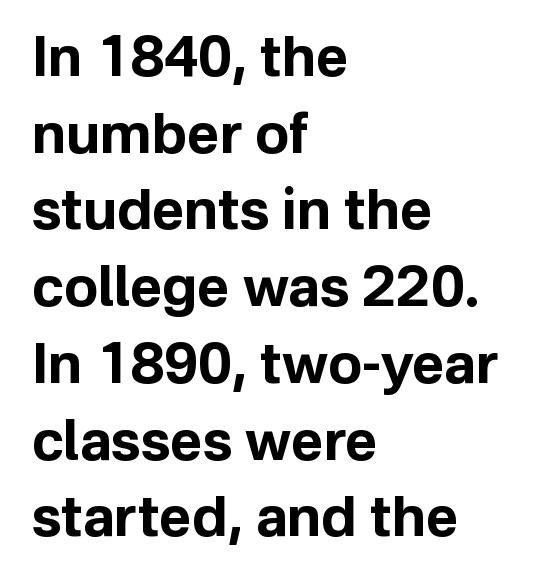
Compared with typical paragraphs, the rows here are spaced about the same. This sample uses an upright cut, with every glyph sitting square on the baseline. This rendering features lettering with no underline. Character widths vary here, with narrow letters taking less room than wide ones. To sum up the face: it is a sans, with no serifs. Look at the stroke-to-counter ratio: heavy, a bold.
